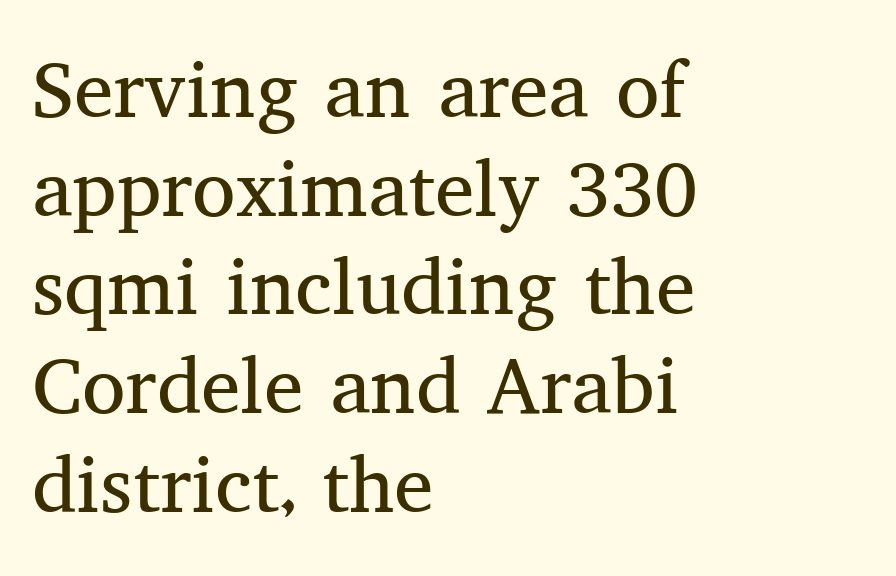
Varying glyph widths throughout — classic text-font behaviour. Clear beneath every line of the passage. The typesetting does not lean heavy: it is not bold. Does extra space separate the letters? No, they use regular spacing. Stroke terminals: seriffed.
